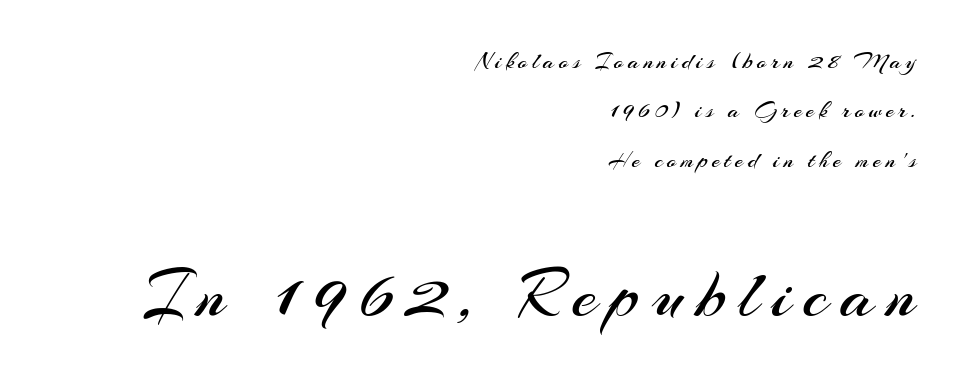
The image shows 71 px regular-weight sans-serif type; set right-aligned, loose line spacing (2.06x), not underlined; the second (bottom) block is 2.96x larger; medium stroke contrast and a small x-height.
